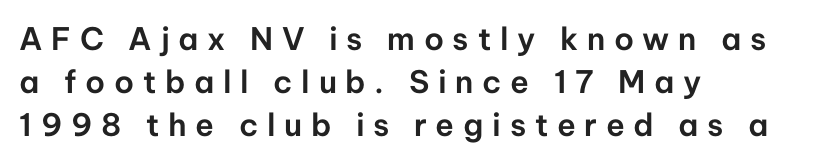
{"serif": "no", "italic": "no", "width": "normal", "stroke_contrast": "low", "x_height": "medium", "monospaced": "no", "underline": "no", "align": "left", "line_spacing": "normal", "line_spacing_ratio": 1.39, "letter_spacing": "wide", "letter_spacing_em": 0.28, "glyph_px": 31}
